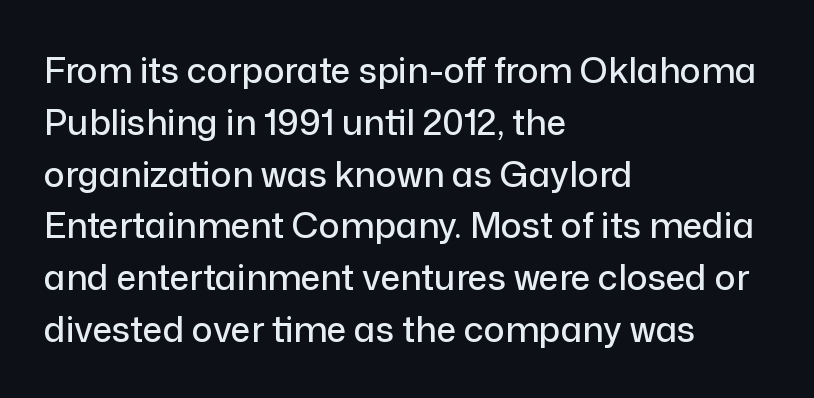
Q: Is the text italic (slanted)? A: No, it is upright.
Q: Is the typeface a serif or a sans-serif typeface? A: Sans-serif.
Q: Is the text underlined? A: No.
Q: How is the paragraph aligned? A: Left-aligned.
Q: Is the spacing between letters normal or unusually wide? A: Normal.
Q: Is the spacing between lines tight, normal or loose? A: Normal.
Q: Width (condensed, normal, or wide)? A: Normal.
Q: Stroke contrast? A: Low.
Q: x-height? A: Medium.
Q: Monospaced? A: No.
